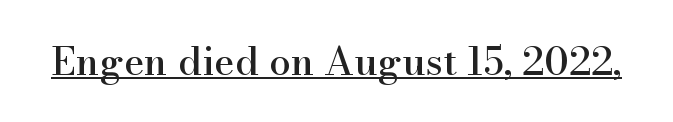
A rule runs beneath these lines of type. Look at the bottom of the vertical strokes: they flare into serifs here. Do the letters lean? They stand straight. The rendering uses natural spacing where letterforms have individual widths.
